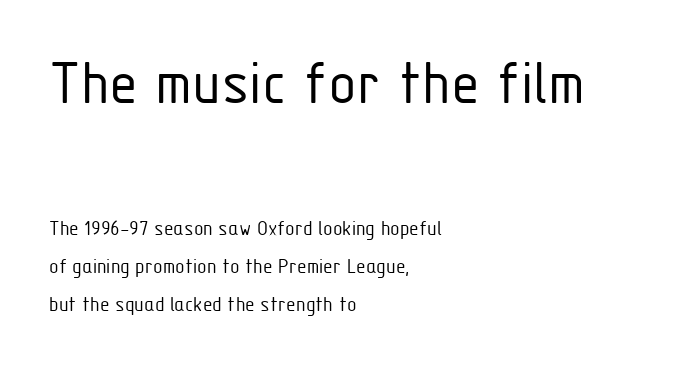
The more generous point size was reserved for the upper chunk. These lines are composed in type without serifs. The font's upright variant was chosen for this text. The string is rendered with underlining switched off.
